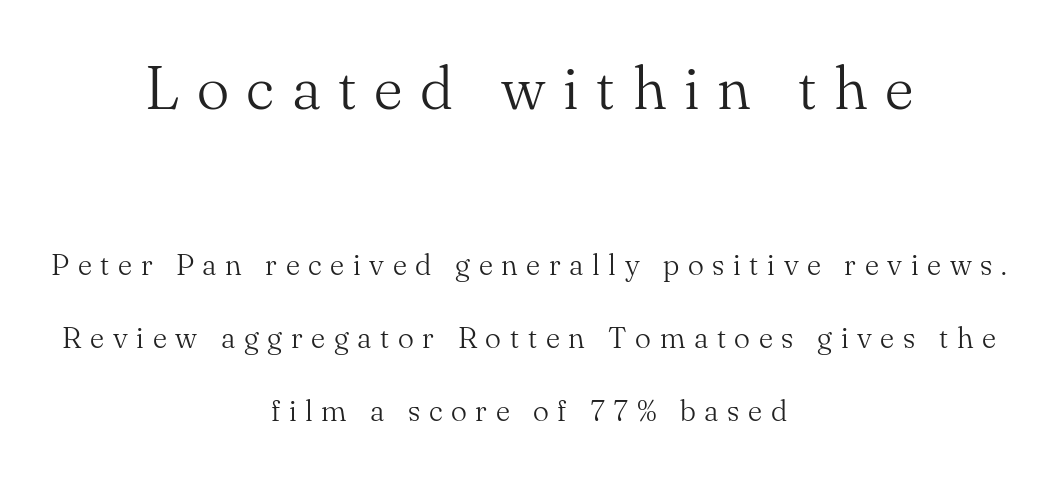
Each word looks stretched out because of the extra space between its letters. Bare-footed words on every line. If you drew a line through each stem, it would be perfectly vertical. The compositor balanced each line on the midline. Each stroke keeps to a modest, everyday thickness or less.
